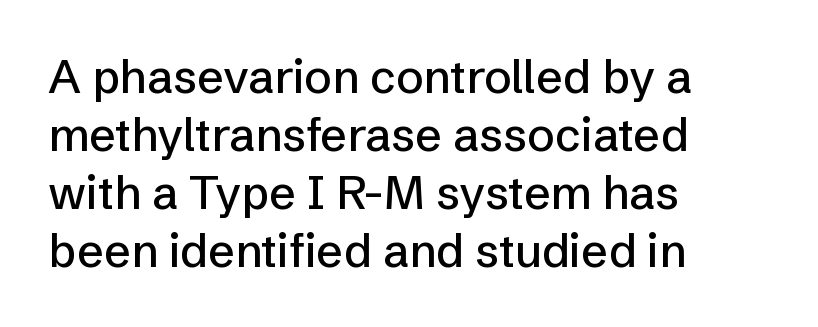
The image shows 46 px sans-serif type, upright; set left-aligned, normal line spacing (1.26x), normal letter spacing, not underlined; low stroke contrast and a medium x-height.
